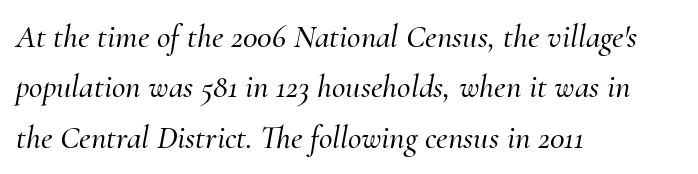
{"serif": "yes", "italic": "yes", "lean": "right", "slant_degrees": 10, "width": "normal", "stroke_contrast": "medium", "x_height": "small", "monospaced": "no", "underline": "no", "align": "left", "line_spacing": "normal", "line_spacing_ratio": 1.53, "letter_spacing": "normal", "letter_spacing_em": 0.0, "glyph_px": 33}
